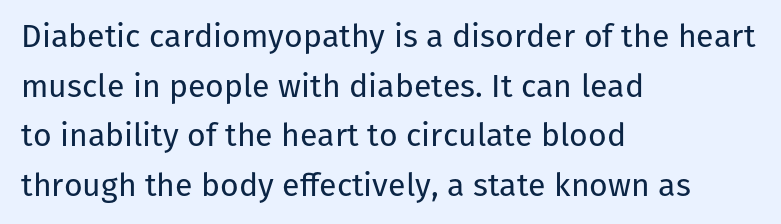
The image shows 32 px regular-weight sans-serif type, upright; set left-aligned, normal line spacing (1.55x), normal letter spacing, not underlined; low stroke contrast and a medium x-height.
